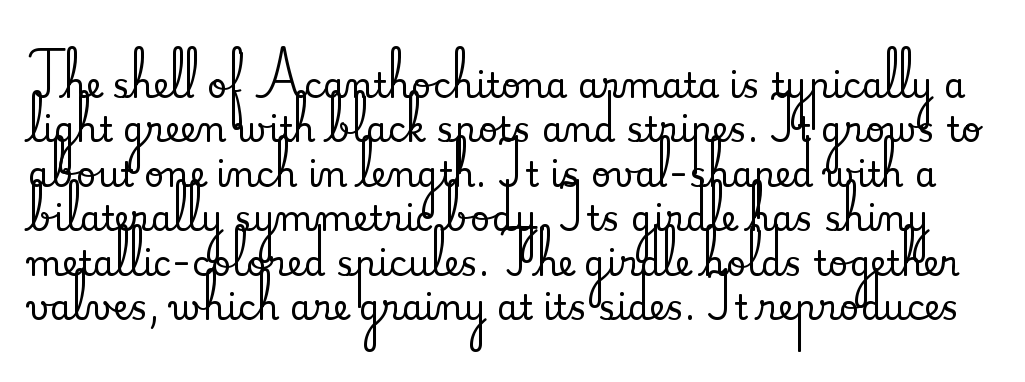
{"serif": "yes", "italic": "no", "width": "normal", "stroke_contrast": "medium", "x_height": "small", "monospaced": "no", "underline": "no", "line_spacing": "normal", "line_spacing_ratio": 1.27, "letter_spacing": "normal", "letter_spacing_em": 0.0, "glyph_px": 35}
